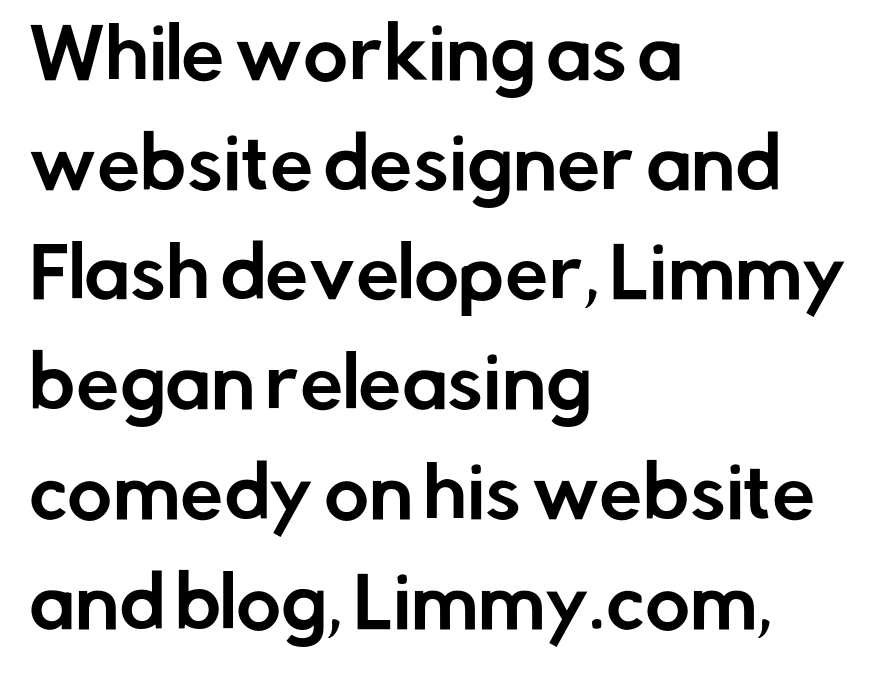
{"serif": "no", "italic": "no", "width": "normal", "stroke_contrast": "low", "x_height": "medium", "monospaced": "no", "underline": "no", "align": "left", "line_spacing": "normal", "line_spacing_ratio": 1.59, "letter_spacing": "normal", "letter_spacing_em": 0.0, "glyph_px": 69}
